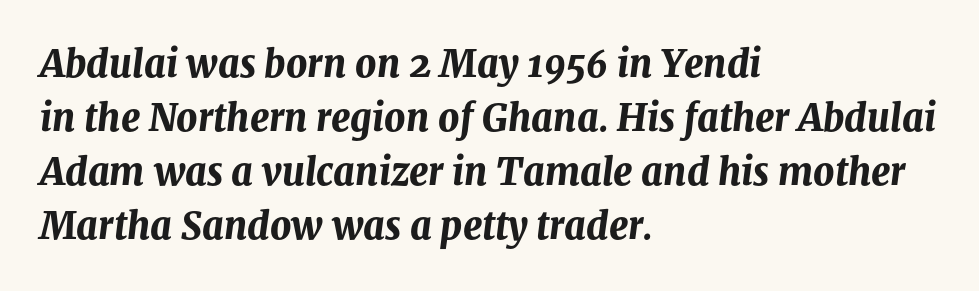
Tracking here is standard; glyphs follow each other at the usual distance. The rows are spaced the way most documents space them. Each glyph is drawn with heavy, bold strokes. These lines are set flush left with a ragged right edge.
